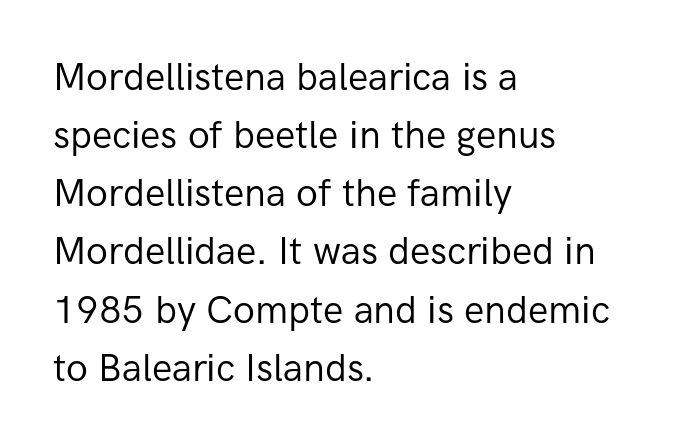
Q: Is the text bold? A: No.
Q: Is the text italic (slanted)? A: No, it is upright.
Q: Is the typeface a serif or a sans-serif typeface? A: Sans-serif.
Q: Is the text underlined? A: No.
Q: How is the paragraph aligned? A: Left-aligned.
Q: Is the spacing between letters normal or unusually wide? A: Normal.
Q: Is the spacing between lines tight, normal or loose? A: Normal.
Q: Width (condensed, normal, or wide)? A: Normal.
Q: Stroke contrast? A: Low.
Q: x-height? A: Medium.
Q: Monospaced? A: No.
